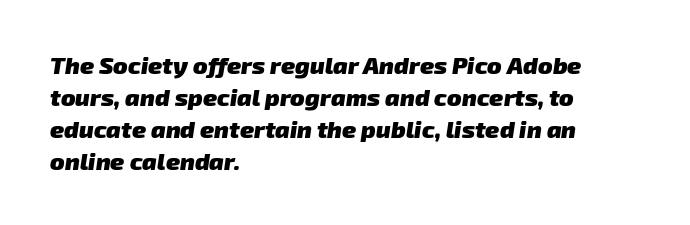
Weight: bold. In CSS terms this would be text-align: left. Plain, unruled lines of type. The passage shown has conventional tracking throughout. Is there much room between lines? A standard amount, neither cramped nor airy.
